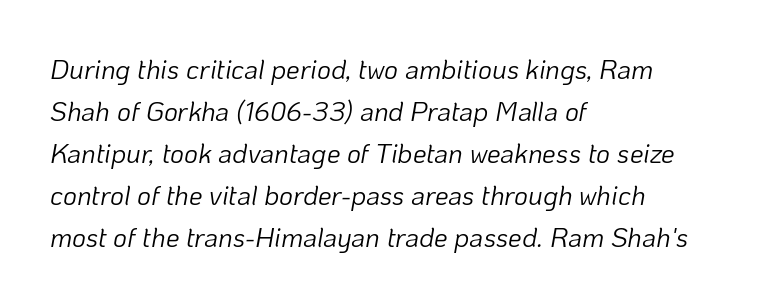
Summary of vertical rhythm: regular, with standard interline spacing. The whole block is typeset with a tilt. The passage shown has conventional tracking throughout. Summary of weight: not heavy and not bold. The compositor pushed each line to the left boundary.
